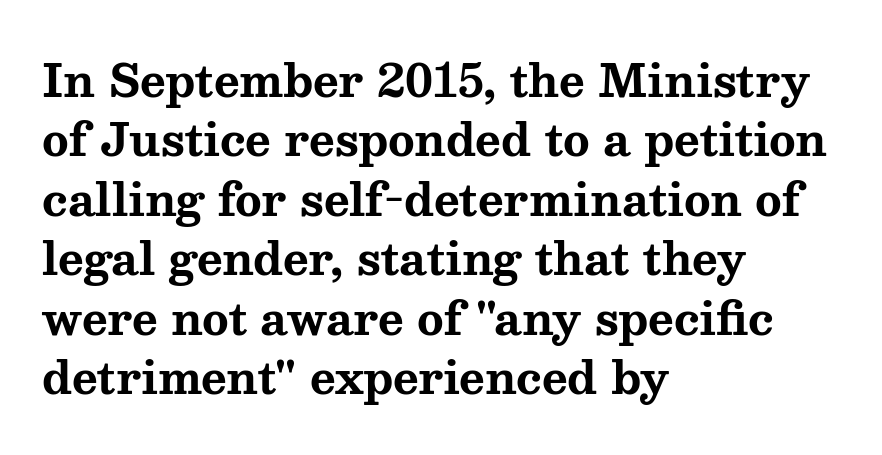
The image shows 44 px bold, wide serif type, upright; set left-aligned, normal line spacing (1.35x), normal letter spacing, not underlined; medium stroke contrast and a medium x-height.
